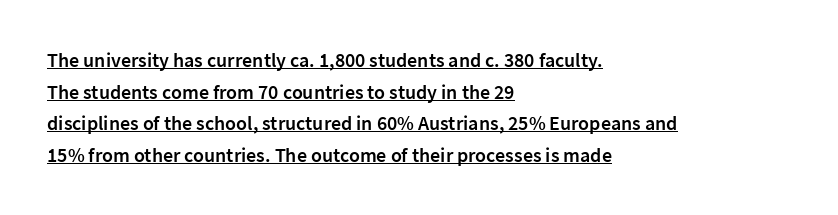
The image shows 20 px text type, upright; set left-aligned, normal line spacing (1.58x), normal letter spacing, underlined.
